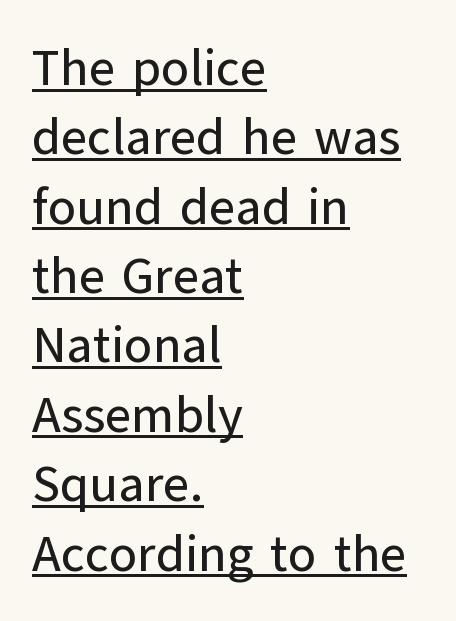
{"serif": "no", "italic": "no", "width": "normal", "stroke_contrast": "low", "x_height": "medium", "monospaced": "no", "underline": "yes", "align": "left", "line_spacing": "normal", "line_spacing_ratio": 1.36, "letter_spacing": "normal", "letter_spacing_em": 0.0, "glyph_px": 51}
